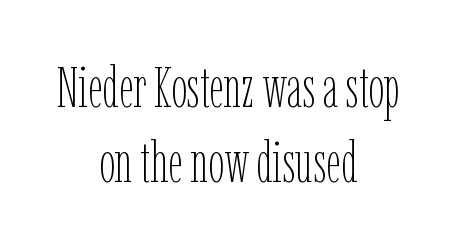
Q: Is the text bold? A: No.
Q: Is the text italic (slanted)? A: No, it is upright.
Q: Is the text underlined? A: No.
Q: How is the paragraph aligned? A: Centered.
Q: Is the spacing between letters normal or unusually wide? A: Normal.
Q: Is the spacing between lines tight, normal or loose? A: Normal.
Q: Width (condensed, normal, or wide)? A: Condensed.
Q: Stroke contrast? A: Low.
Q: x-height? A: Medium.
Q: Monospaced? A: No.
